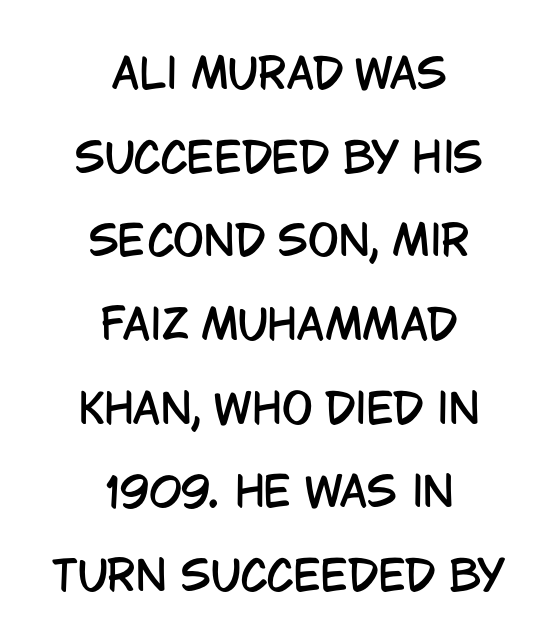
Quick note: underline off. The lettering holds an erect, upright posture throughout. The passage shown is typed in a proportional face where columns would drift. Type style note: lacks serifs.
